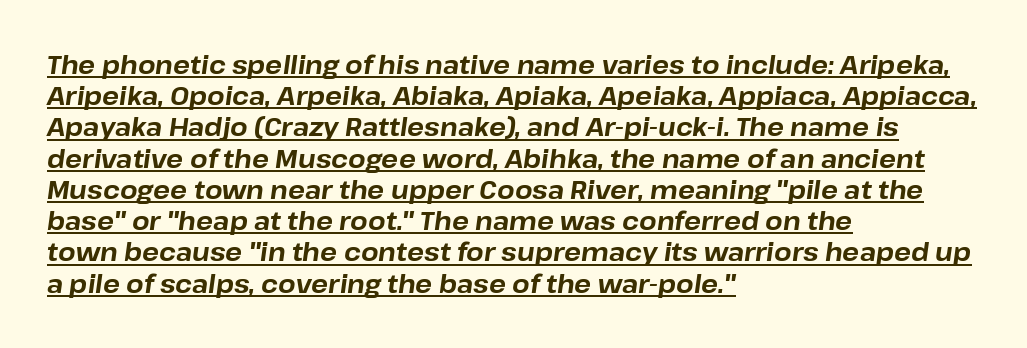
Q: Is the text bold? A: Yes.
Q: Is the text italic (slanted)? A: Yes, it leans right by about 8 degrees.
Q: Is the text underlined? A: Yes.
Q: How is the paragraph aligned? A: Left-aligned.
Q: Is the spacing between letters normal or unusually wide? A: Normal.
Q: Is the spacing between lines tight, normal or loose? A: Normal.
